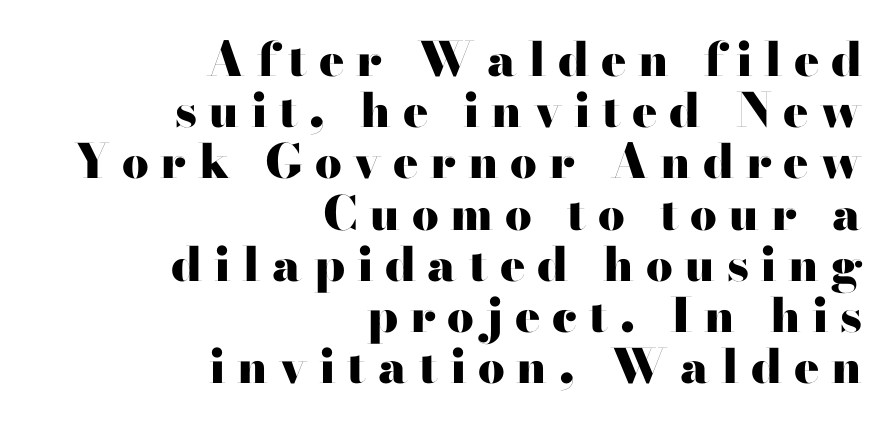
The image shows 47 px heavy, wide sans-serif type, upright; set right-aligned, tight line spacing (1.09x), unusually wide letter spacing (+0.25 em), not underlined; high stroke contrast and a small x-height.
